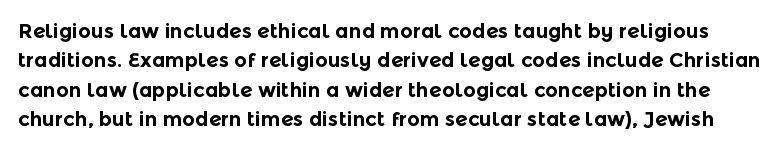
Q: Is the text bold? A: Yes.
Q: Is the text italic (slanted)? A: No, it is upright.
Q: Is the text underlined? A: No.
Q: Is the spacing between letters normal or unusually wide? A: Normal.
Q: Is the spacing between lines tight, normal or loose? A: Normal.
